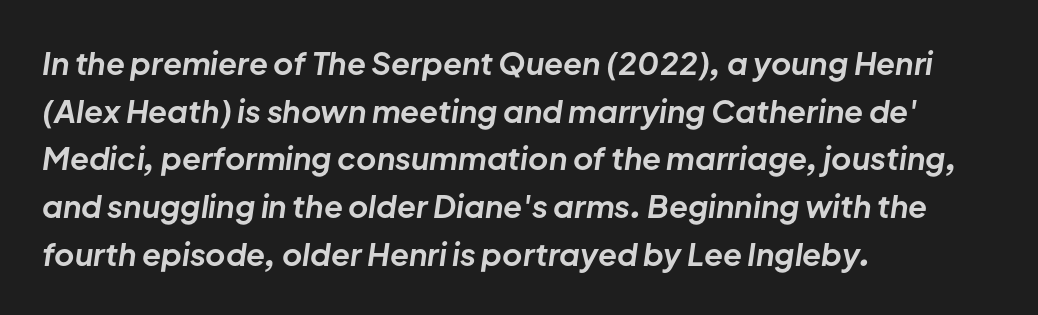
Default kerning and tracking; the words read as compact shapes. Is there much room between lines? A standard amount, neither cramped nor airy. Weight check: bold — yes, fully. Beneath every word, the page is bare. These lines are rendered in a variable-pitch font. Teacher's note: observe the even left margin — that is flush-left alignment.
